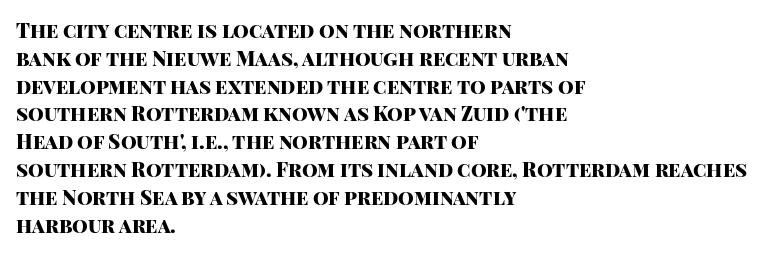
The image shows 20 px bold type, upright; set left-aligned, normal line spacing (1.39x), normal letter spacing, not underlined.
